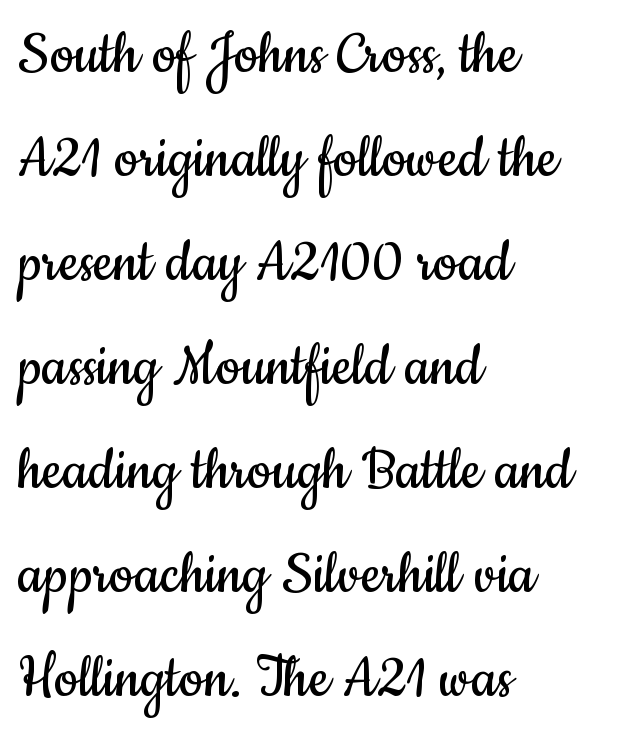
Q: Is the text bold? A: No.
Q: Is the text italic (slanted)? A: Yes.
Q: Is the typeface a serif or a sans-serif typeface? A: Sans-serif.
Q: Is the text underlined? A: No.
Q: How is the paragraph aligned? A: Left-aligned.
Q: Is the spacing between letters normal or unusually wide? A: Normal.
Q: Is the spacing between lines tight, normal or loose? A: Normal.
Q: Width (condensed, normal, or wide)? A: Condensed.
Q: Stroke contrast? A: Low.
Q: x-height? A: Small.
Q: Monospaced? A: No.
